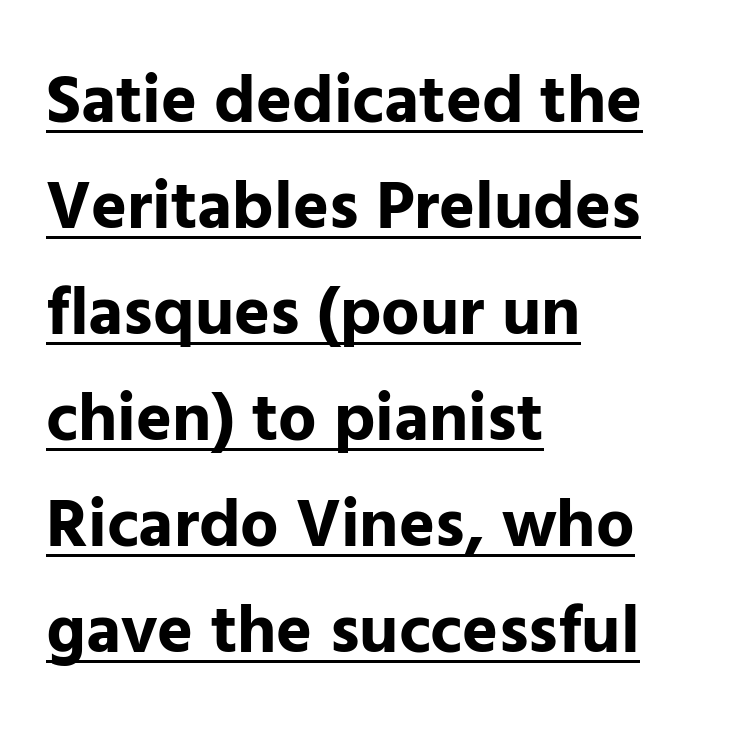
A typographer would call this underscored text. The font family rendered here belongs to the sans-serif group. The paragraph has a hard left edge and a soft right edge. The space between consecutive lines is moderate. Look at the tracking — it's just the regular setting, nothing added. Every stem runs plumb, perpendicular to the baseline.
